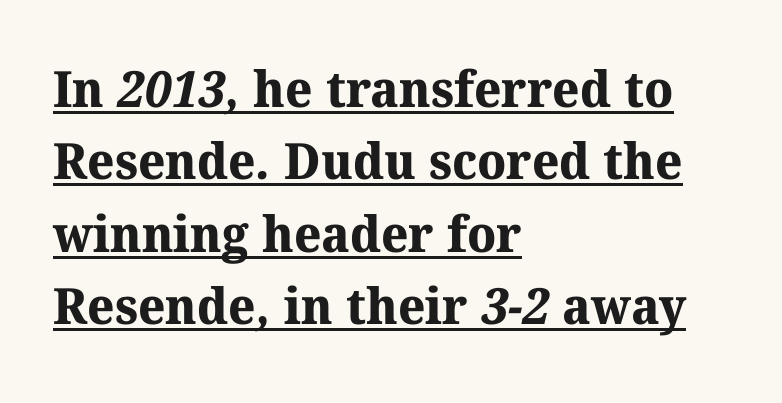
Glance below the letters and you will spot a drawn line. Proportional: the letters do not fall into vertical columns. Quick note: interline space is typical. In terms of weight, the rendering is a true, heavy bold. Check where the strokes stop: tiny serifs finish them off. The text block is weighted toward the left margin, trailing off unevenly rightward.
